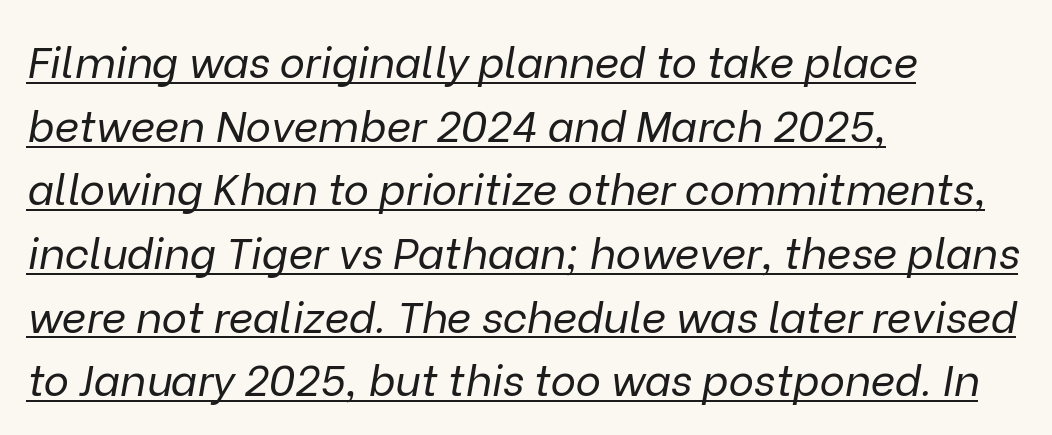
Q: Is the text bold? A: No.
Q: Is the text italic (slanted)? A: Yes, it leans right by about 9 degrees.
Q: Is the text underlined? A: Yes.
Q: How is the paragraph aligned? A: Left-aligned.
Q: Is the spacing between letters normal or unusually wide? A: Normal.
Q: Is the spacing between lines tight, normal or loose? A: Normal.
Q: Width (condensed, normal, or wide)? A: Normal.
Q: Stroke contrast? A: Low.
Q: x-height? A: Medium.
Q: Monospaced? A: No.
